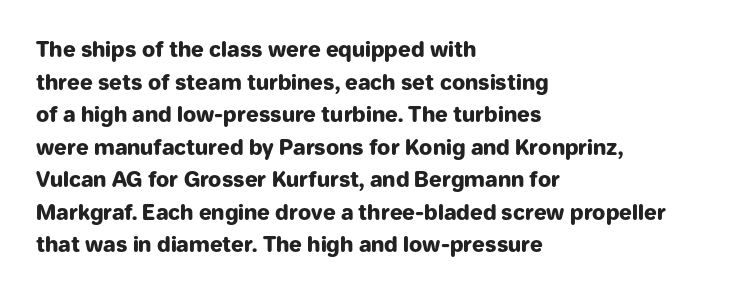
The rendering anchors every line to the left-hand side. In terms of posture, this sample is upright. This sample uses plain, unmodified letter spacing. The gap between lines stays unmarked.
